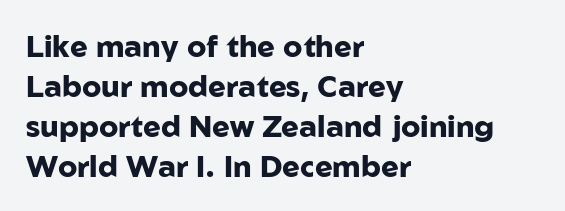
This rendering leaves character spacing at its baseline value. Plenty of ink on the page — the face is bold. The type family on display is of the sans-serif kind. All the whitespace from short lines collects on the right.
